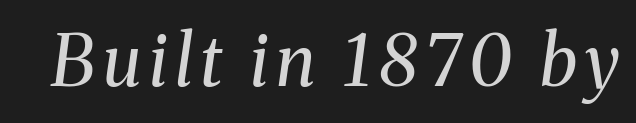
Q: Is the text bold? A: No.
Q: Is the text italic (slanted)? A: Yes, it leans right by about 8 degrees.
Q: Is the typeface a serif or a sans-serif typeface? A: Serif.
Q: Is the text underlined? A: No.
Q: Width (condensed, normal, or wide)? A: Normal.
Q: Stroke contrast? A: Medium.
Q: x-height? A: Medium.
Q: Monospaced? A: No.
